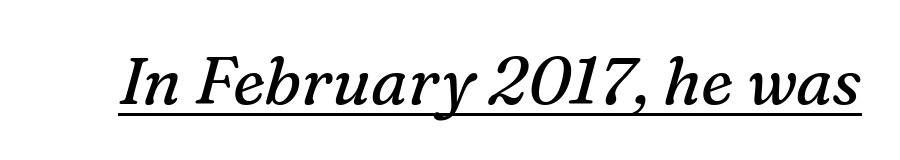
Glance below the letters and you will spot a drawn line. Counters stay open thanks to moderate or lighter strokes. This rendering employs a face with finishing strokes, i.e., a serif. Each letter keeps its own natural width here, so spacing adapts to shape. You can tell it's italic because the verticals aren't actually vertical.
